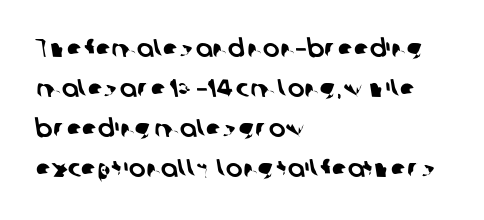
{"underline": "no", "align": "left", "line_spacing": "normal", "line_spacing_ratio": 1.6, "letter_spacing": "normal", "letter_spacing_em": 0.0, "glyph_px": 25}
